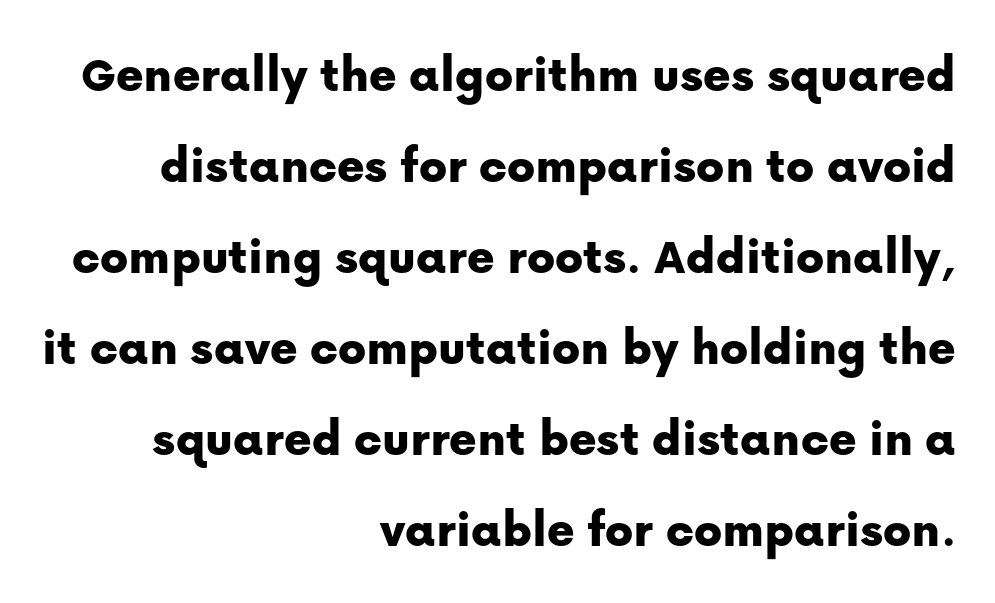
The image shows 52 px sans-serif type, upright; set right-aligned, line spacing 1.75x, normal letter spacing, not underlined; low stroke contrast and a medium x-height.
